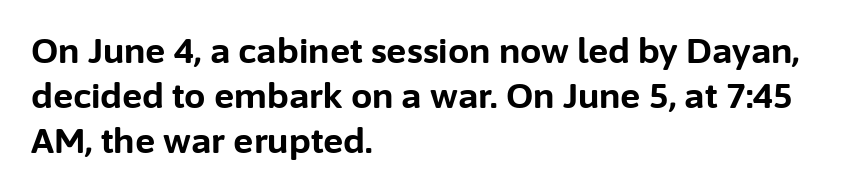
The rows are spaced the way most documents space them. The typeface chosen for these lines omits serifs. The letterforms sit shoulder to shoulder at normal distance. Any mark beneath the type? The region is blank.
